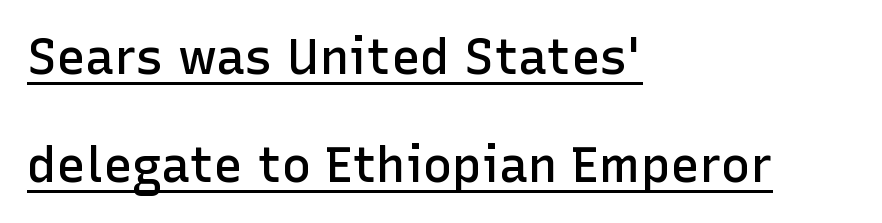
Q: Is the text bold? A: Semi-bold.
Q: Is the text italic (slanted)? A: No, it is upright.
Q: Is the typeface a serif or a sans-serif typeface? A: Sans-serif.
Q: Is the text underlined? A: Yes.
Q: How is the paragraph aligned? A: Left-aligned.
Q: Is the spacing between letters normal or unusually wide? A: Normal.
Q: Is the spacing between lines tight, normal or loose? A: Loose.
Q: Width (condensed, normal, or wide)? A: Normal.
Q: Stroke contrast? A: Low.
Q: x-height? A: Medium.
Q: Monospaced? A: No.
